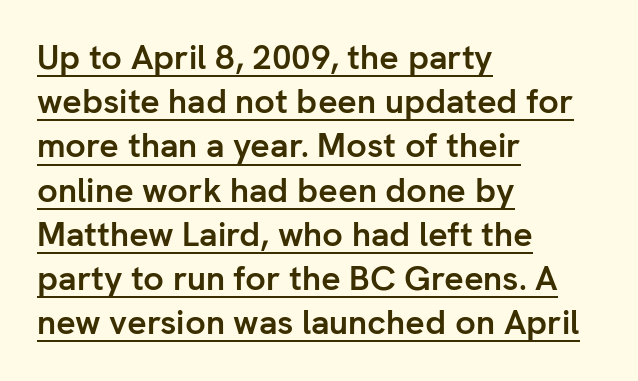
A student would call this left alignment; a typographer would say flush left, rag right. Does the leading feel generous? No, just average. Stroke thickness is high; the sample reads as a true bold. The type family on display is of the sans-serif kind.
